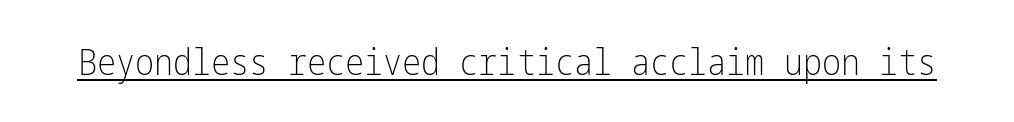
These lines are composed in type without serifs. Caption: standard tracking, unaltered. The font's upright variant was chosen for this text. This is not heavy type; no bold has been used.
